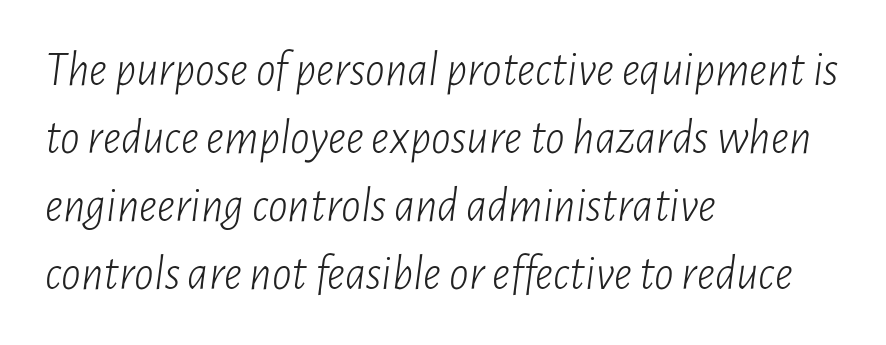
The image shows 49 px light, condensed type, italic (leaning right); set left-aligned, normal line spacing (1.39x), normal letter spacing, not underlined; low stroke contrast and a medium x-height.
